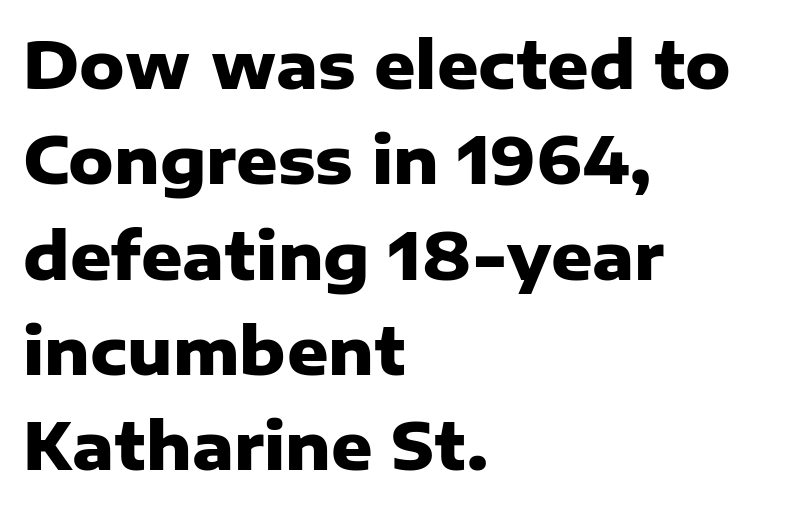
The image shows 64 px heavy sans-serif type, upright; set left-aligned, normal line spacing (1.49x), normal letter spacing, not underlined; low stroke contrast and a medium x-height.
